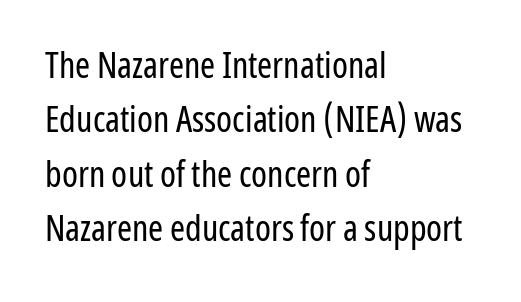
{"serif": "no", "italic": "no", "bold": "no", "weight": "regular", "width": "condensed", "stroke_contrast": "low", "x_height": "medium", "monospaced": "no", "underline": "no", "align": "left", "line_spacing": "normal", "line_spacing_ratio": 1.51, "letter_spacing": "normal", "letter_spacing_em": 0.0, "glyph_px": 36}
